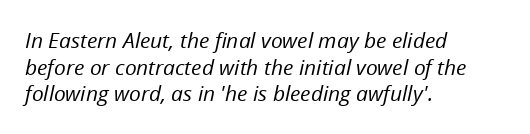
{"italic": "yes", "lean": "right", "slant_degrees": 12, "bold": "no", "underline": "no", "align": "left", "line_spacing": "normal", "line_spacing_ratio": 1.27, "letter_spacing": "normal", "letter_spacing_em": 0.0, "glyph_px": 21}
